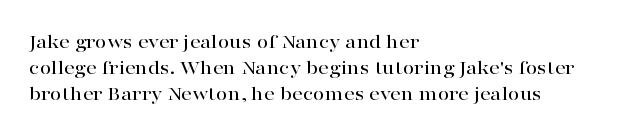
Q: Is the text italic (slanted)? A: No, it is upright.
Q: Is the text underlined? A: No.
Q: How is the paragraph aligned? A: Left-aligned.
Q: Is the spacing between letters normal or unusually wide? A: Normal.
Q: Is the spacing between lines tight, normal or loose? A: Normal.
